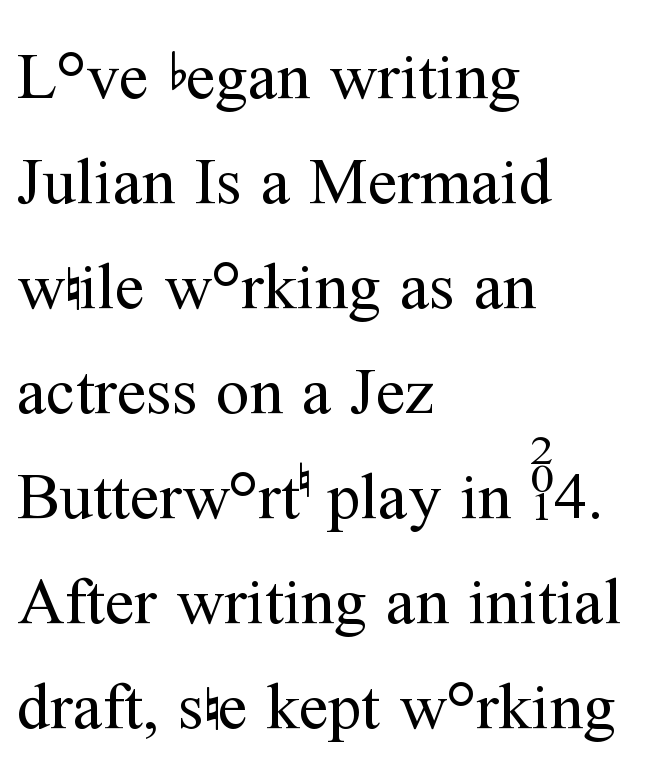
The image shows 66 px regular-weight serif type, upright; set left-aligned, normal line spacing (1.59x), normal letter spacing, not underlined; medium stroke contrast and a medium x-height.
